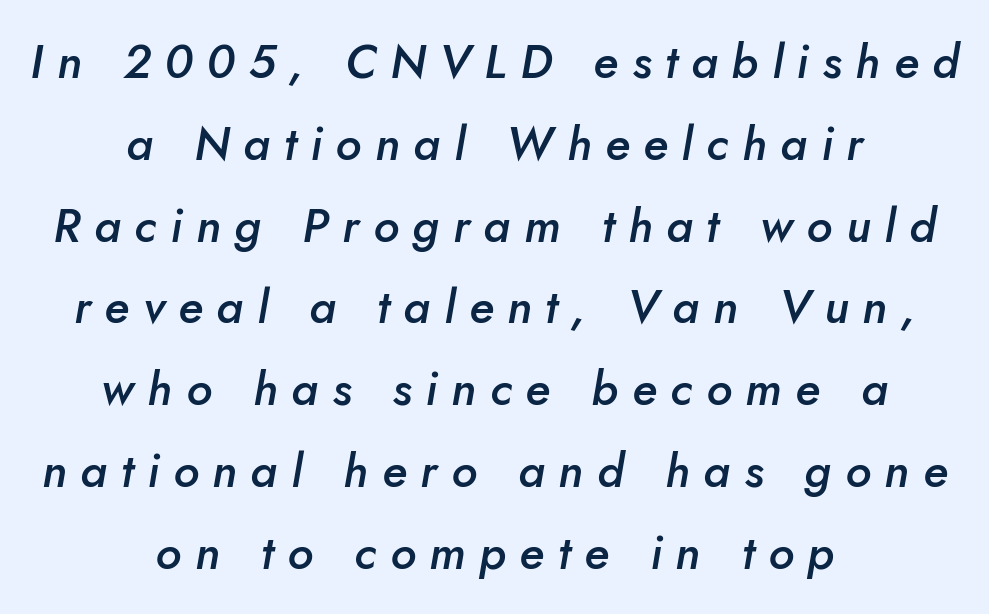
A bit beefed up — I'd call it semibold rather than bold. Glance below the letters and you will spot only blank space. A typesetter would call this proportional, since set widths differ per character. Is the letter spacing exaggerated? Yes — the characters are pushed far apart. Reading down the block, each line starts at a different indent, mirrored at its end. The axis of the letterforms is tilted away from vertical.
